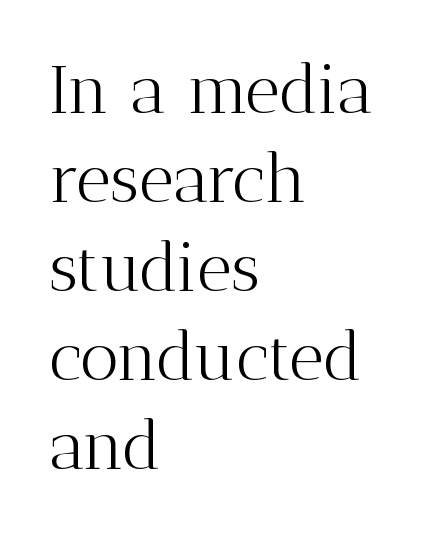
No chunkiness to these letters — they're not bold. A bare baseline throughout the passage. Are there feet on the stems? There are — it's a serif. Every stem runs plumb, perpendicular to the baseline. Students, note that the glyphs here touch the page at normal intervals. Summary of vertical rhythm: regular, with standard interline spacing.
